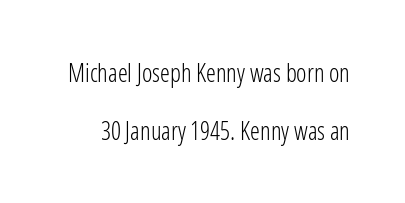
{"italic": "no", "bold": "no", "underline": "no", "line_spacing": "loose", "line_spacing_ratio": 2.32, "letter_spacing": "normal", "letter_spacing_em": 0.0, "glyph_px": 25}
